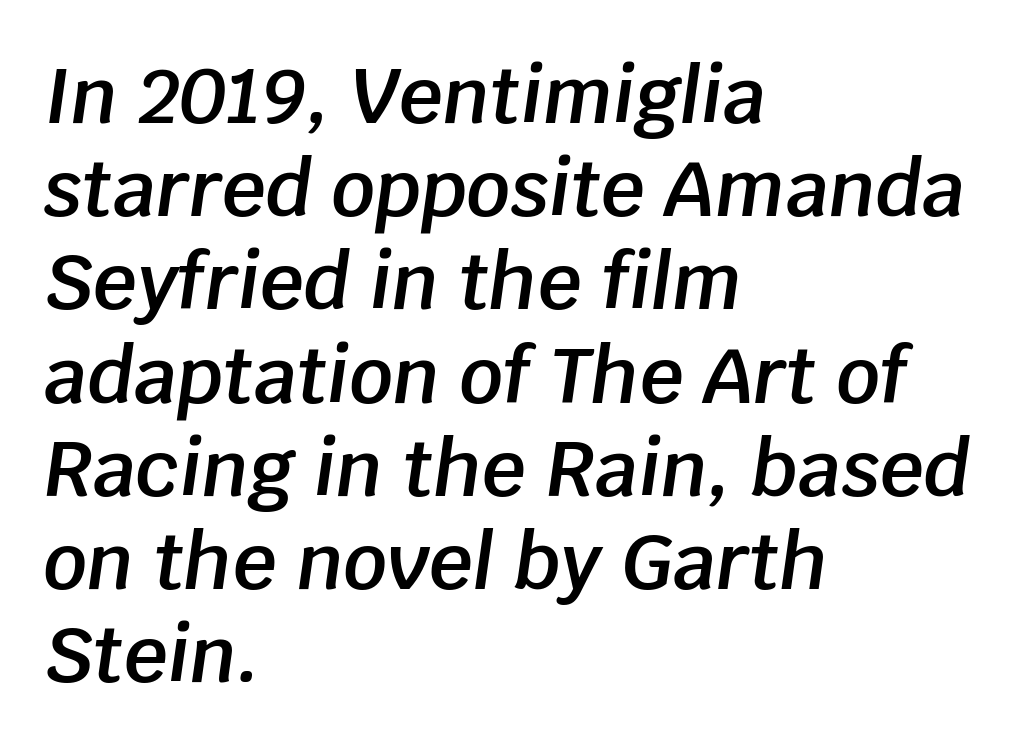
{"italic": "yes", "lean": "right", "slant_degrees": 8, "bold": "semi", "weight": "semibold", "width": "normal", "stroke_contrast": "low", "x_height": "large", "monospaced": "no", "underline": "no", "align": "left", "line_spacing_ratio": 1.21, "letter_spacing": "normal", "letter_spacing_em": 0.0, "glyph_px": 77}
